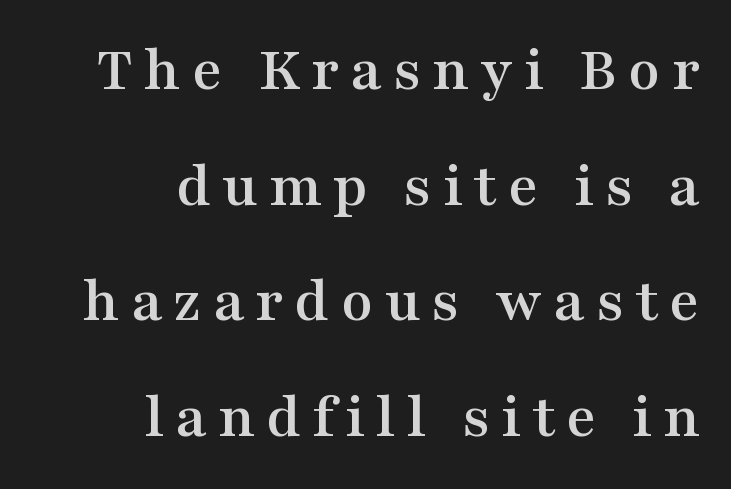
Only glyphs here, with clear space below each row. Varying glyph widths throughout — classic text-font behaviour. Little horizontal feet cap the strokes, marking this as serif type. Horizontal alignment here is rightward, an uncommon choice for prose. Do the letters lean? They stand straight.
